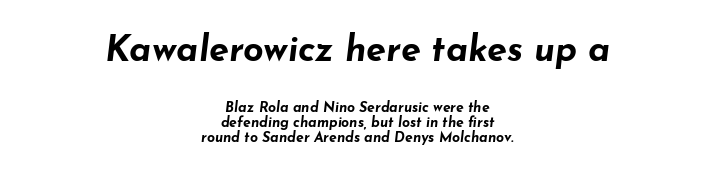
Q: Is the text bold? A: Yes.
Q: Is the text italic (slanted)? A: Yes, it leans right by about 7 degrees.
Q: Is the text underlined? A: No.
Q: How is the paragraph aligned? A: Centered.
Q: Is the spacing between letters normal or unusually wide? A: Normal.
Q: Is the spacing between lines tight, normal or loose? A: Tight.
Q: Which block of text is set in a larger size, the first (top) or the second (bottom)? A: The first (top) one.
Q: Width (condensed, normal, or wide)? A: Wide.
Q: Stroke contrast? A: Low.
Q: x-height? A: Small.
Q: Monospaced? A: No.
